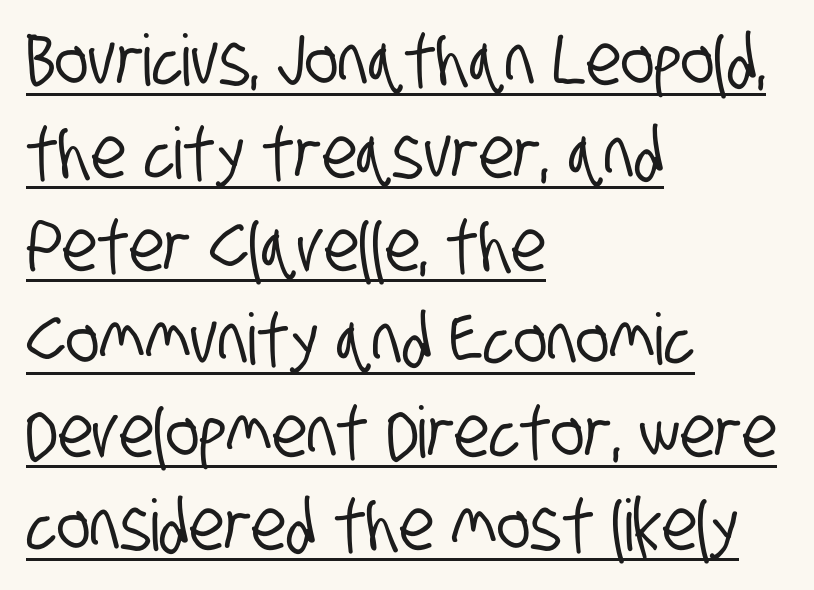
{"serif": "no", "width": "condensed", "stroke_contrast": "low", "x_height": "large", "monospaced": "no", "underline": "yes", "align": "left", "line_spacing": "normal", "line_spacing_ratio": 1.31, "letter_spacing": "normal", "letter_spacing_em": 0.0, "glyph_px": 71}
